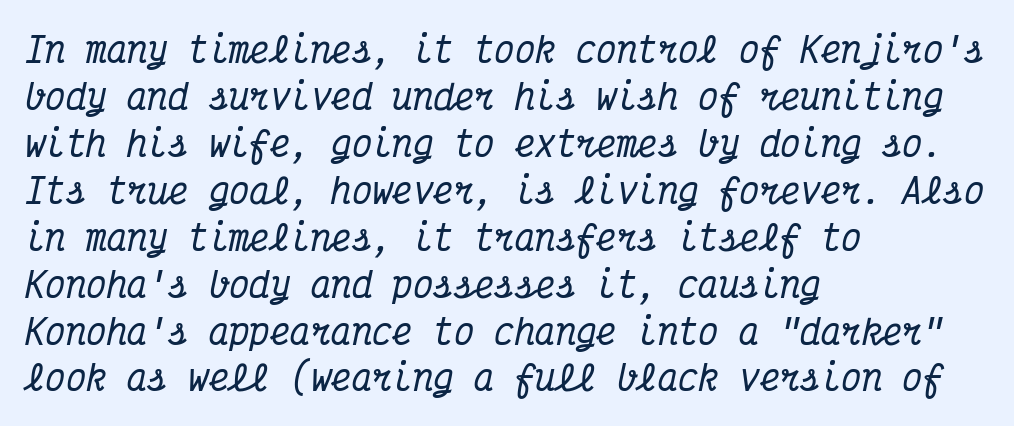
Q: Is the text italic (slanted)? A: Yes, it leans right by about 12 degrees.
Q: Is the typeface a serif or a sans-serif typeface? A: Serif.
Q: Is the text underlined? A: No.
Q: How is the paragraph aligned? A: Left-aligned.
Q: Is the spacing between letters normal or unusually wide? A: Normal.
Q: Is the spacing between lines tight, normal or loose? A: Normal.
Q: Width (condensed, normal, or wide)? A: Condensed.
Q: Stroke contrast? A: Medium.
Q: x-height? A: Medium.
Q: Monospaced? A: Yes.
